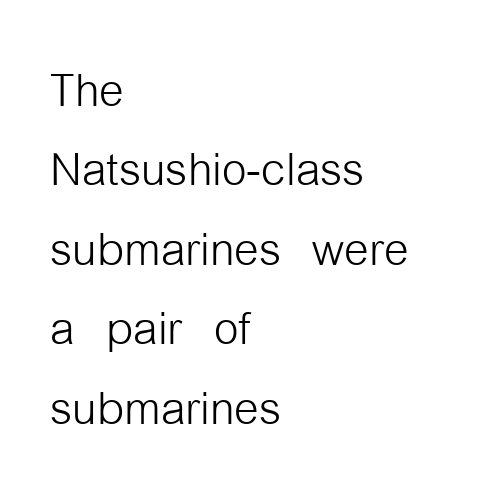
The image shows 63 px light, condensed sans-serif type, upright; set left-aligned, normal line spacing (1.26x), normal letter spacing, not underlined; low stroke contrast and a medium x-height.
